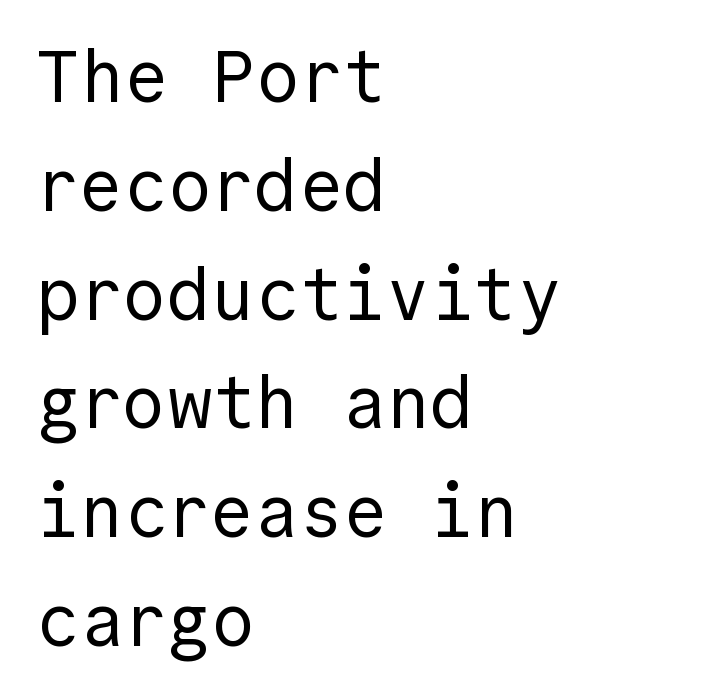
The image shows 73 px regular-weight sans-serif type, upright; set left-aligned, normal line spacing (1.49x), normal letter spacing, not underlined; a medium x-height.
